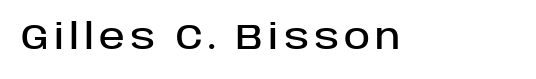
{"serif": "no", "italic": "no", "width": "normal", "stroke_contrast": "low", "x_height": "large", "monospaced": "no", "underline": "no", "glyph_px": 35}
